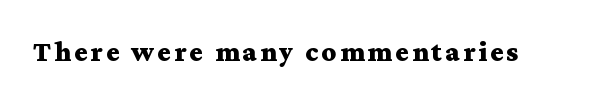
{"serif": "yes", "italic": "no", "bold": "yes", "weight": "bold", "width": "wide", "stroke_contrast": "medium", "x_height": "medium", "monospaced": "no", "underline": "no", "glyph_px": 28}
